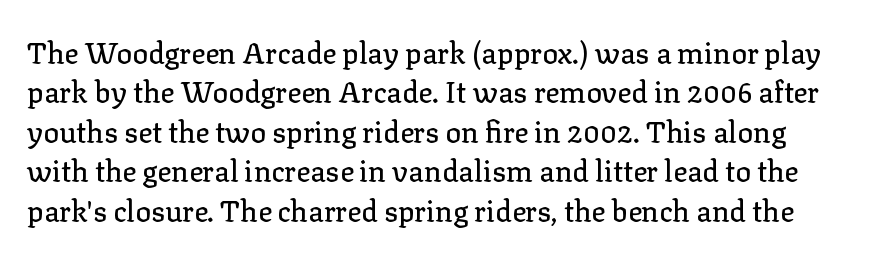
The image shows 29 px serif type, upright; set normal line spacing (1.36x), normal letter spacing, not underlined; low stroke contrast and a medium x-height.
